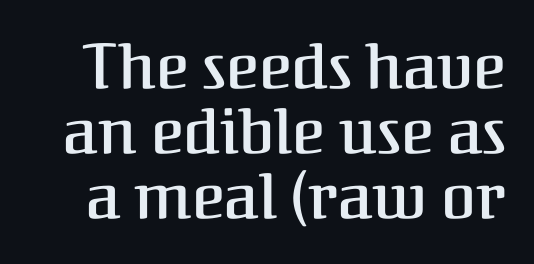
{"serif": "yes", "italic": "no", "bold": "semi", "weight": "semibold", "width": "normal", "stroke_contrast": "medium", "x_height": "medium", "monospaced": "no", "underline": "no", "line_spacing": "tight", "line_spacing_ratio": 1.03, "letter_spacing": "normal", "letter_spacing_em": 0.0, "glyph_px": 63}
